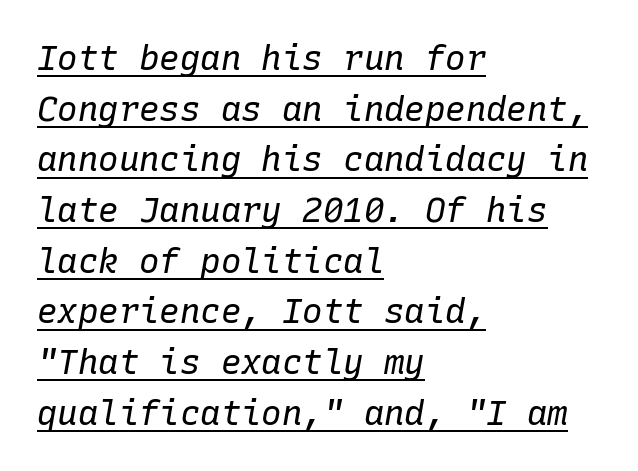
The passage shown has conventional tracking throughout. Note the uniform advance width — an 'i' takes as much space as an 'm'. The letterforms sit at book weight or below. The lettering is marked with a stroke running underneath it. The ragged edge is on the right, which tells us the setting is flush left. Looking at the ascenders, they clearly lean.
